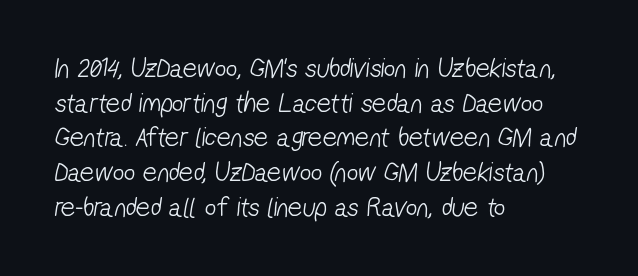
The image shows 28 px light, condensed sans-serif type; set left-aligned, line spacing 1.24x, normal letter spacing, not underlined; low stroke contrast and a medium x-height.
